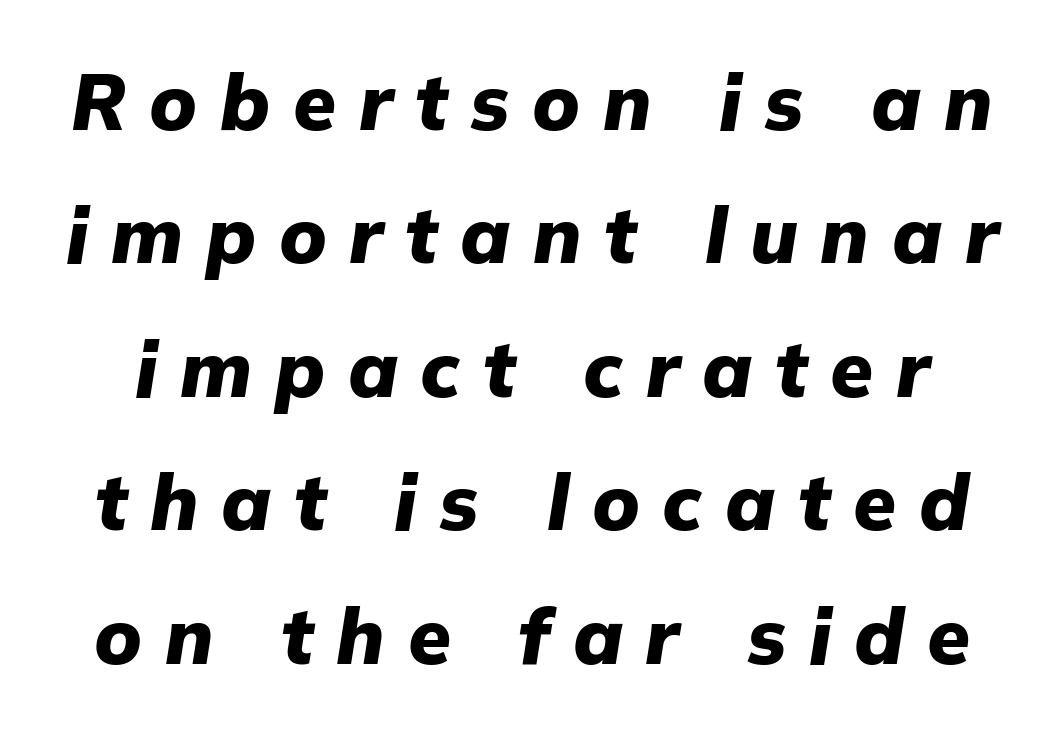
Q: Is the text bold? A: Yes.
Q: Is the text italic (slanted)? A: Yes, it leans right by about 9 degrees.
Q: Is the text underlined? A: No.
Q: Is the spacing between letters normal or unusually wide? A: Unusually wide.
Q: Width (condensed, normal, or wide)? A: Normal.
Q: Stroke contrast? A: Low.
Q: x-height? A: Medium.
Q: Monospaced? A: No.
